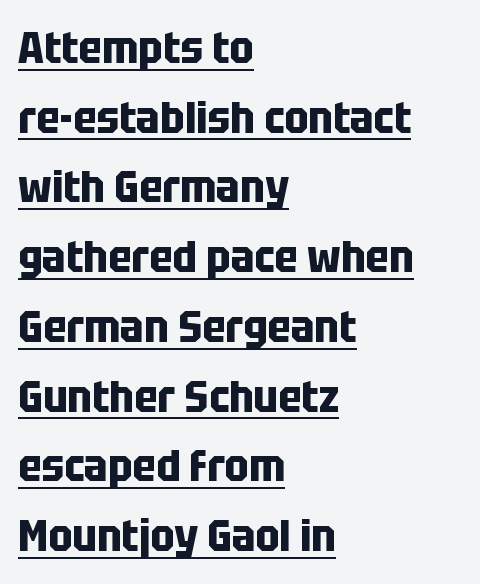
Q: Is the text bold? A: Yes.
Q: Is the text italic (slanted)? A: No, it is upright.
Q: Is the typeface a serif or a sans-serif typeface? A: Sans-serif.
Q: Is the text underlined? A: Yes.
Q: How is the paragraph aligned? A: Left-aligned.
Q: Is the spacing between letters normal or unusually wide? A: Normal.
Q: Is the spacing between lines tight, normal or loose? A: Normal.
Q: Width (condensed, normal, or wide)? A: Condensed.
Q: Stroke contrast? A: Low.
Q: x-height? A: Large.
Q: Monospaced? A: No.
